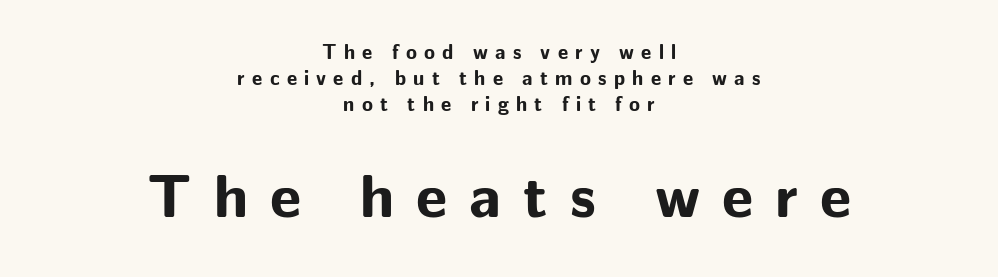
{"serif": "no", "italic": "no", "bold": "yes", "weight": "bold", "width": "normal", "stroke_contrast": "low", "x_height": "medium", "monospaced": "no", "underline": "no", "align": "center", "line_spacing": "normal", "line_spacing_ratio": 1.3, "letter_spacing": "wide", "letter_spacing_em": 0.36, "larger_block": "second", "size_ratio": 3.05, "glyph_px": 61}
